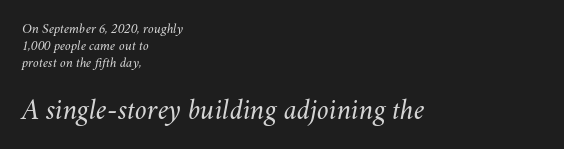
Q: Is the text bold? A: No.
Q: Is the text italic (slanted)? A: Yes, it leans right by about 11 degrees.
Q: Is the text underlined? A: No.
Q: How is the paragraph aligned? A: Left-aligned.
Q: Is the spacing between letters normal or unusually wide? A: Normal.
Q: Which block of text is set in a larger size, the first (top) or the second (bottom)? A: The second (bottom) one.
Q: Width (condensed, normal, or wide)? A: Normal.
Q: Stroke contrast? A: Medium.
Q: x-height? A: Small.
Q: Monospaced? A: No.
